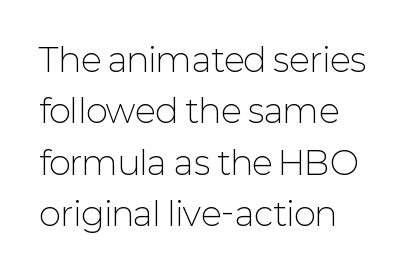
Whoever set this chose a conventional vertical rhythm. Underlining? Definitely not there. Is the letter spacing exaggerated? No — it looks like the ordinary default. These lines are rendered in a variable-pitch font. Posture: upright roman.
